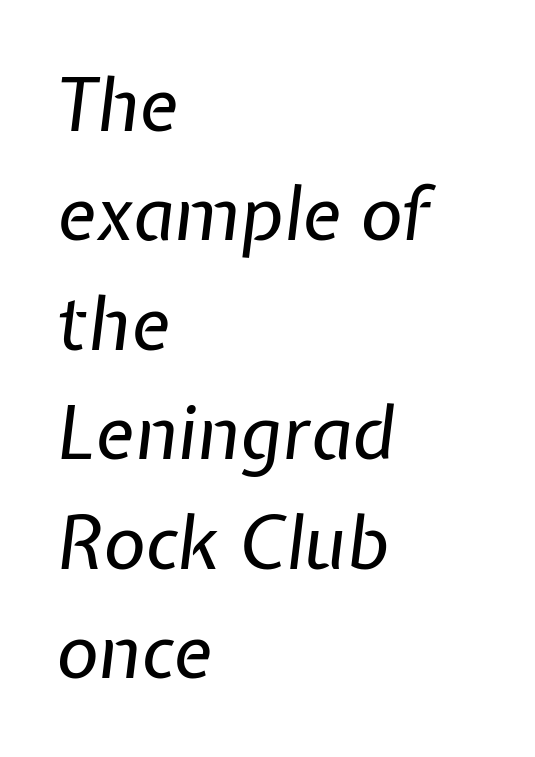
This is not heavy type; no bold has been used. The type is set solid horizontally, with unmodified tracking. The passage shown stacks its lines at a standard gap. Would a proofreader flag this as italicized? Yes. Spacing verdict: proportional, widths tailored to each character.
